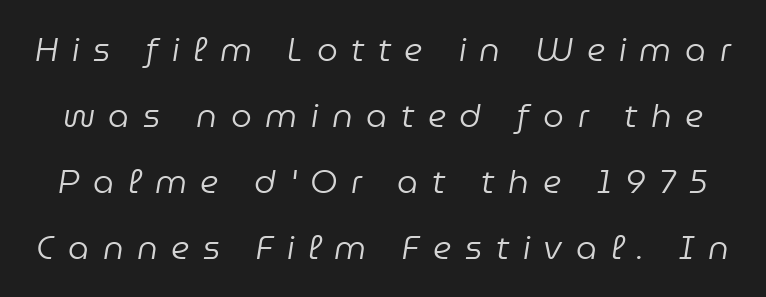
The image shows 33 px regular-weight type, italic (leaning right); set loose line spacing (2.0x), unusually wide letter spacing (+0.41 em), not underlined; low stroke contrast and a medium x-height.
